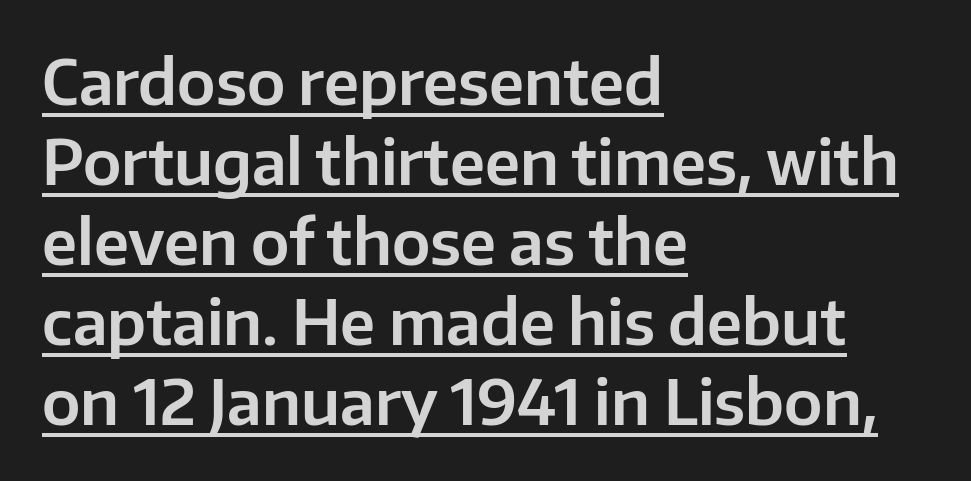
The letters advance in unequal steps, a hallmark of proportional type. Unlike a traditional serif, this face leaves its strokes unadorned. Tall strokes in this sample are plumb rather than angled. The horizontal fit of the characters is conventional and even.
